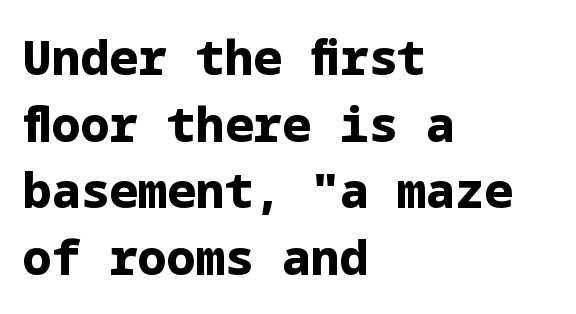
Alignment: flush left. The tracking reads as untouched default to a designer's eye. Quick note: underline off. Strokes here are thick enough to call this a true bold. Leading: standard. Posture: straight, roman, zero tilt.
